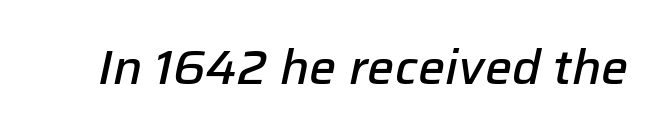
The image shows 48 px semibold type, italic (leaning right); set normal letter spacing, not underlined; low stroke contrast and a medium x-height.
